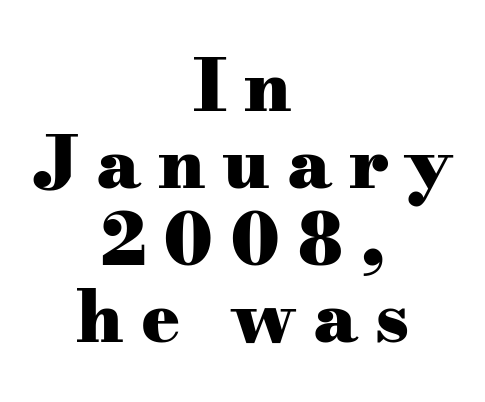
{"serif": "yes", "italic": "no", "bold": "yes", "weight": "heavy", "width": "wide", "stroke_contrast": "medium", "x_height": "small", "monospaced": "no", "underline": "no", "align": "center", "line_spacing": "tight", "line_spacing_ratio": 1.07, "letter_spacing": "wide", "letter_spacing_em": 0.23, "glyph_px": 72}
